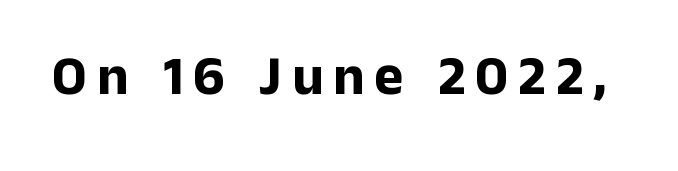
Q: Is the text bold? A: Yes.
Q: Is the text italic (slanted)? A: No, it is upright.
Q: Is the typeface a serif or a sans-serif typeface? A: Sans-serif.
Q: Is the text underlined? A: No.
Q: Width (condensed, normal, or wide)? A: Normal.
Q: Stroke contrast? A: Low.
Q: x-height? A: Medium.
Q: Monospaced? A: No.
